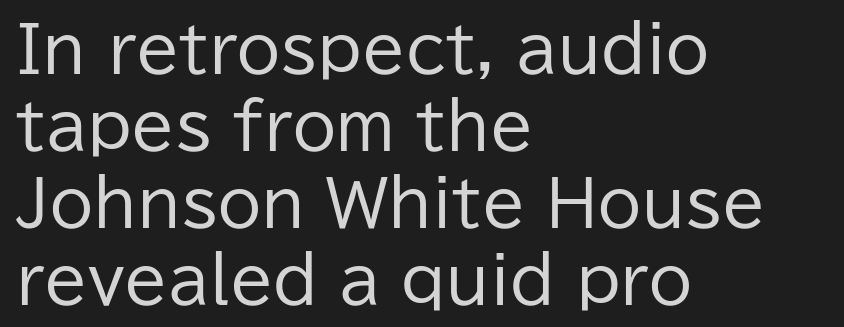
{"serif": "no", "italic": "no", "bold": "no", "weight": "regular", "width": "normal", "stroke_contrast": "low", "x_height": "medium", "monospaced": "no", "underline": "no", "align": "left", "line_spacing_ratio": 1.22, "letter_spacing": "normal", "letter_spacing_em": 0.0, "glyph_px": 63}
